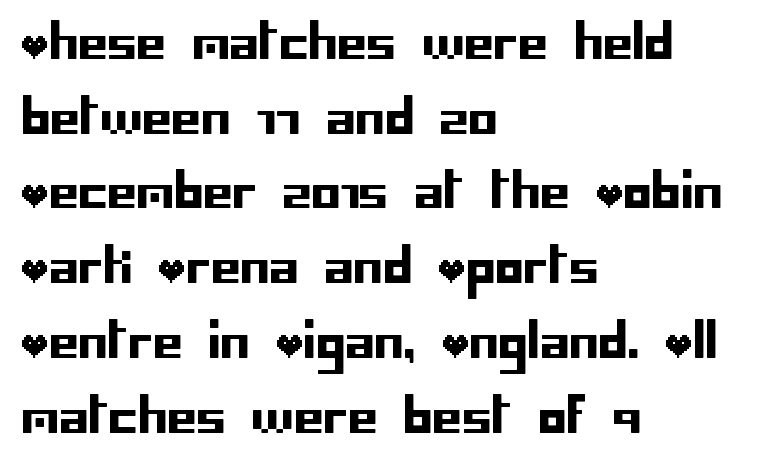
The image shows 47 px sans-serif type, upright; set left-aligned, normal line spacing (1.59x), normal letter spacing, not underlined; low stroke contrast and a large x-height.
